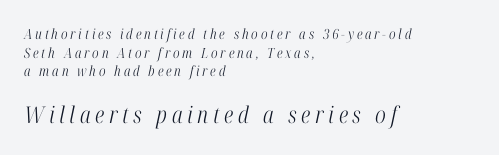
Q: Is the text bold? A: No.
Q: Is the text italic (slanted)? A: Yes, it leans right by about 12 degrees.
Q: Is the text underlined? A: No.
Q: How is the paragraph aligned? A: Left-aligned.
Q: Is the spacing between letters normal or unusually wide? A: Unusually wide.
Q: Is the spacing between lines tight, normal or loose? A: Normal.
Q: Which block of text is set in a larger size, the first (top) or the second (bottom)? A: The second (bottom) one.
